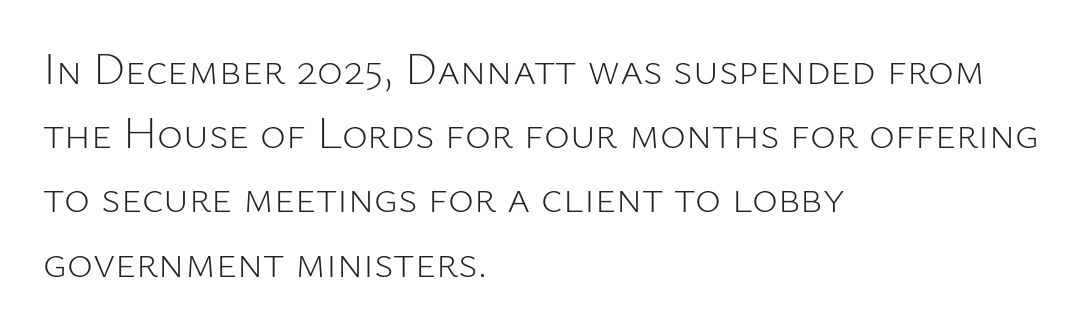
The image shows 44 px light sans-serif type, upright; set left-aligned, normal line spacing (1.46x), normal letter spacing, not underlined; low stroke contrast and a medium x-height.
